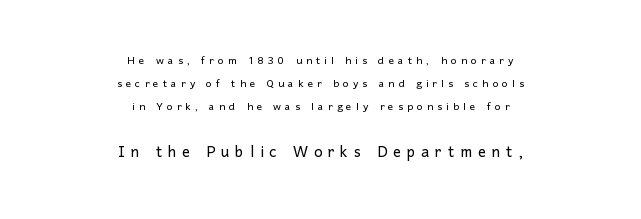
The letters are spread apart with noticeably loose tracking. Horizontally, the lines are justified to the midpoint only. Bold? No — there's no thickening of the strokes. Interline gaps are of average width in this sample. Decoration check: the copy has no underline.
